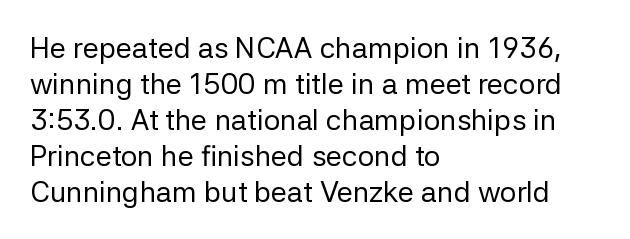
The image shows 29 px regular-weight sans-serif type, upright; set left-aligned, line spacing 1.24x, normal letter spacing, not underlined; low stroke contrast and a medium x-height.
